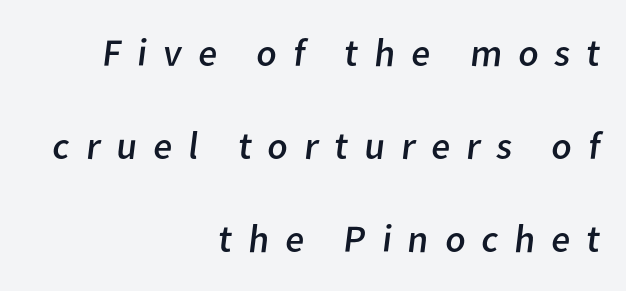
The image shows 39 px regular-weight sans-serif type; set right-aligned, loose line spacing (2.39x), unusually wide letter spacing (+0.41 em), not underlined; low stroke contrast and a medium x-height.
